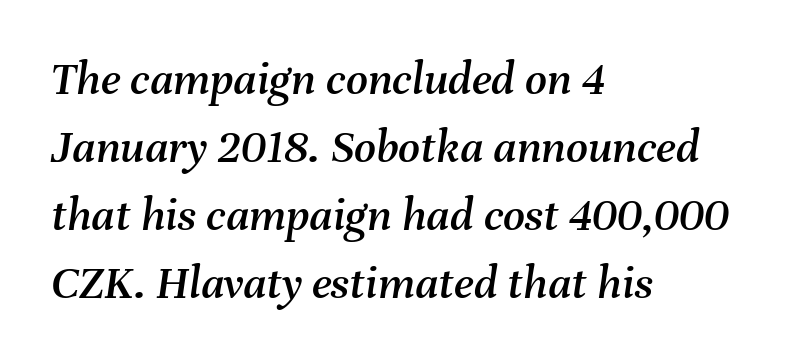
The image shows 48 px text type, italic (leaning right); set left-aligned, normal line spacing (1.42x), normal letter spacing, not underlined; medium stroke contrast and a medium x-height.
